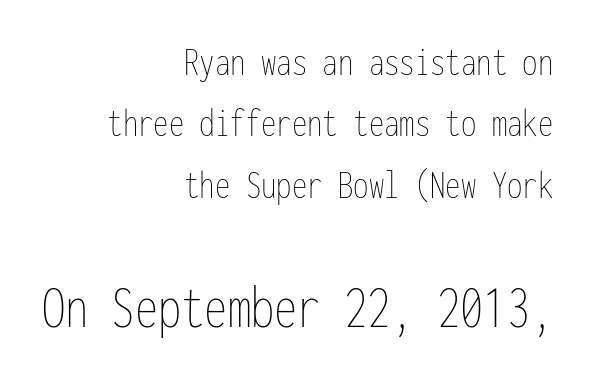
{"italic": "no", "bold": "no", "weight": "thin", "width": "condensed", "stroke_contrast": "low", "x_height": "medium", "monospaced": "yes", "underline": "no", "align": "right", "line_spacing": "normal", "line_spacing_ratio": 1.5, "letter_spacing": "normal", "letter_spacing_em": 0.0, "larger_block": "second", "size_ratio": 1.51, "glyph_px": 62}
